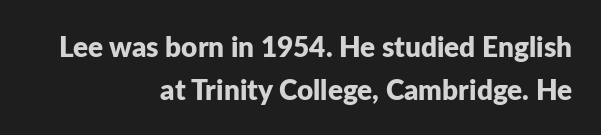
Short note: letters normally spaced. Normally led — the rows are evenly, conventionally spaced. Letters rest on an invisible, unmarked baseline. The axis of the letterforms is exactly vertical. Think of a printed novel: that variable character pitch is what you see here.
